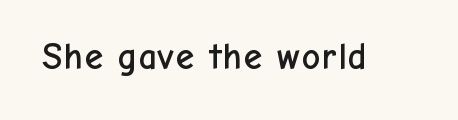
The image shows 37 px sans-serif type, upright; set normal letter spacing, not underlined; low stroke contrast and a medium x-height.
